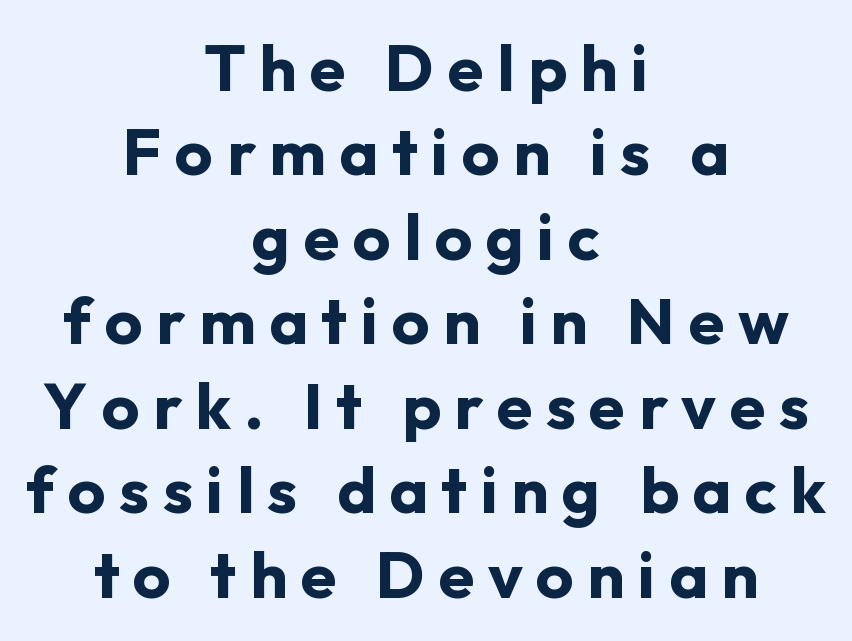
{"serif": "no", "italic": "no", "bold": "yes", "weight": "bold", "width": "normal", "stroke_contrast": "low", "x_height": "medium", "monospaced": "no", "underline": "no", "align": "center", "line_spacing": "normal", "line_spacing_ratio": 1.3, "letter_spacing": "wide", "letter_spacing_em": 0.21, "glyph_px": 65}
